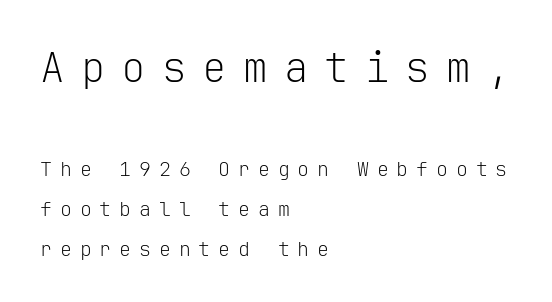
The image shows 41 px light sans-serif type, upright, monospaced; set left-aligned, loose line spacing (2.0x), unusually wide letter spacing (+0.39 em), not underlined; the first (top) block is 2.05x larger; low stroke contrast and a medium x-height.
